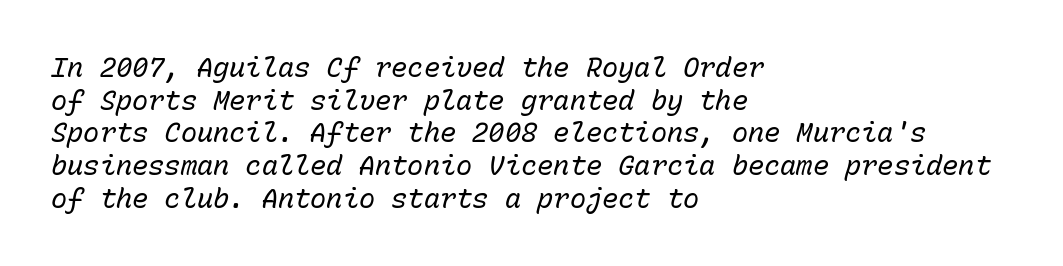
{"italic": "yes", "lean": "right", "slant_degrees": 15, "bold": "no", "underline": "no", "align": "left", "line_spacing_ratio": 1.21, "letter_spacing": "normal", "letter_spacing_em": 0.0, "glyph_px": 27}
